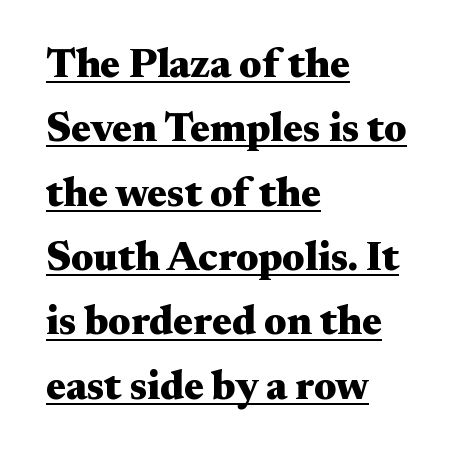
Q: Is the text bold? A: Yes.
Q: Is the text italic (slanted)? A: No, it is upright.
Q: Is the typeface a serif or a sans-serif typeface? A: Serif.
Q: Is the text underlined? A: Yes.
Q: How is the paragraph aligned? A: Left-aligned.
Q: Is the spacing between letters normal or unusually wide? A: Normal.
Q: Is the spacing between lines tight, normal or loose? A: Normal.
Q: Width (condensed, normal, or wide)? A: Wide.
Q: Stroke contrast? A: Medium.
Q: x-height? A: Small.
Q: Monospaced? A: No.
